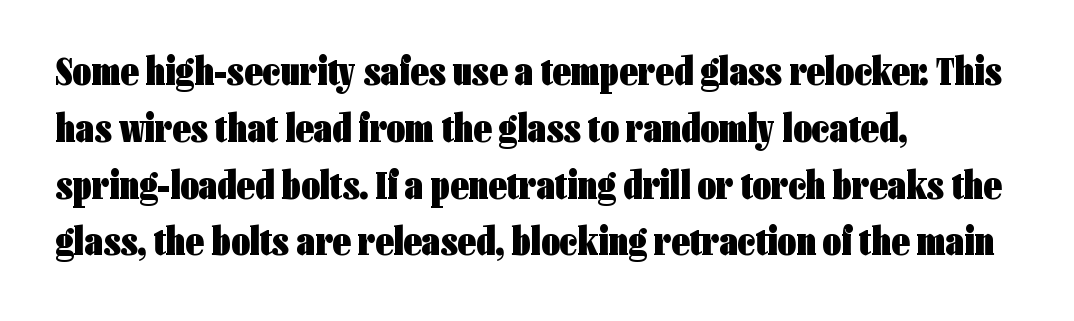
The image shows 40 px heavy, condensed sans-serif type, upright; set left-aligned, normal line spacing (1.42x), normal letter spacing, not underlined; low stroke contrast and a medium x-height.
